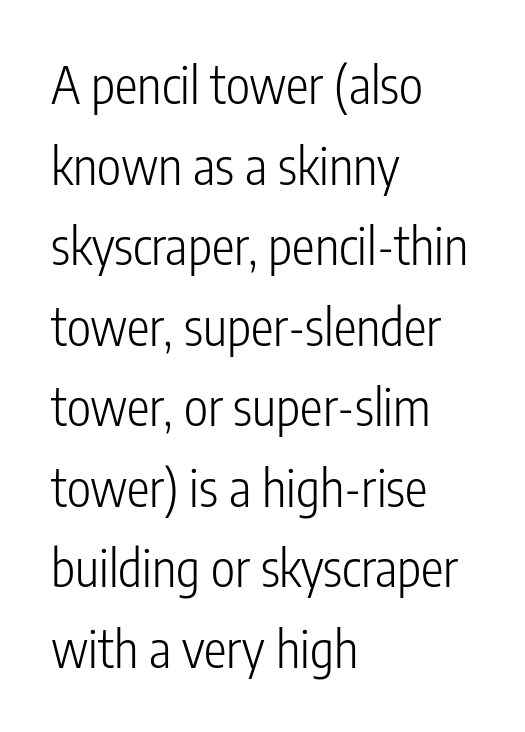
{"serif": "no", "italic": "no", "bold": "no", "weight": "light", "width": "condensed", "stroke_contrast": "low", "x_height": "medium", "monospaced": "no", "underline": "no", "align": "left", "line_spacing": "normal", "line_spacing_ratio": 1.58, "letter_spacing": "normal", "letter_spacing_em": 0.0, "glyph_px": 51}
